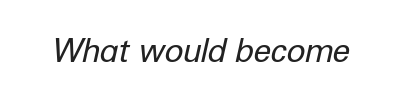
Q: Is the text bold? A: No.
Q: Is the text italic (slanted)? A: Yes, it leans right by about 12 degrees.
Q: Is the text underlined? A: No.
Q: Is the spacing between letters normal or unusually wide? A: Normal.
Q: Width (condensed, normal, or wide)? A: Normal.
Q: Stroke contrast? A: Low.
Q: x-height? A: Medium.
Q: Monospaced? A: No.
